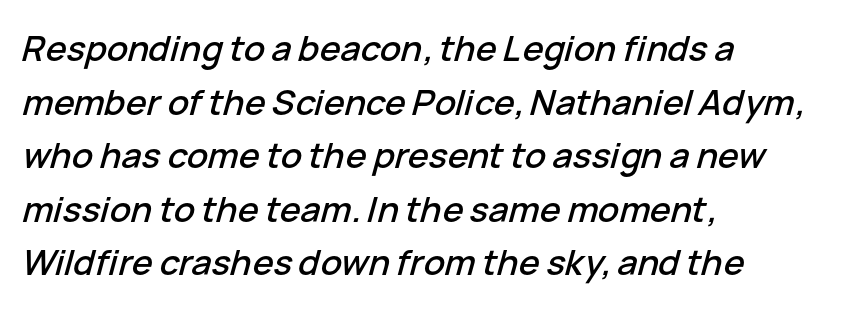
Every row of glyphs begins at an identical x-position on the left. Note the varied advance widths — an 'i' is clearly narrower than an 'm'. The specimen reads as italic at a glance. Rows of type keep a routine distance in the vertical direction. Unmarked baselines from the first word to the last.
